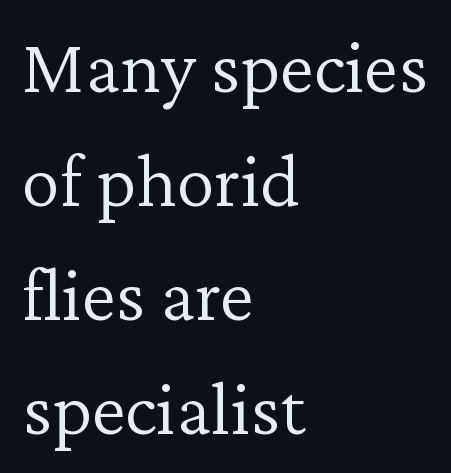
Q: Is the text bold? A: No.
Q: Is the text italic (slanted)? A: No, it is upright.
Q: Is the typeface a serif or a sans-serif typeface? A: Serif.
Q: Is the text underlined? A: No.
Q: How is the paragraph aligned? A: Left-aligned.
Q: Is the spacing between letters normal or unusually wide? A: Normal.
Q: Is the spacing between lines tight, normal or loose? A: Normal.
Q: Width (condensed, normal, or wide)? A: Normal.
Q: Stroke contrast? A: Low.
Q: x-height? A: Medium.
Q: Monospaced? A: No.
